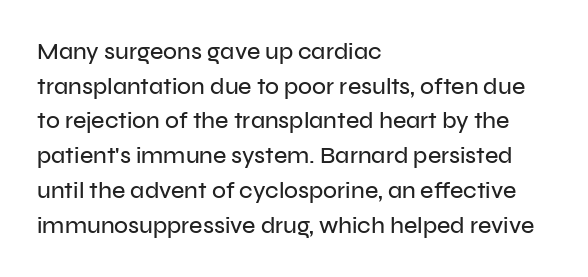
Students, observe: this is what conventionally led text looks like. Has an underline been added? It has not. Words appear dense and cohesive because spacing is normal. If you drew a ruler down the left edge, every line would touch it.
